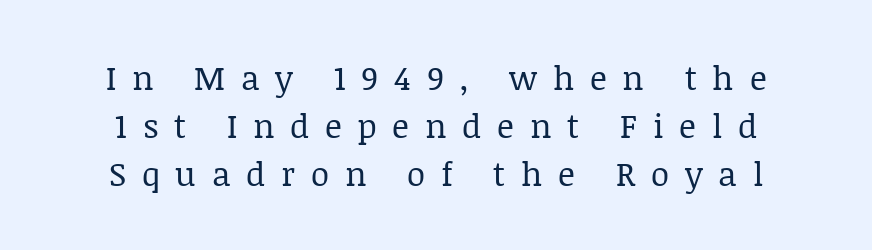
{"serif": "yes", "italic": "no", "bold": "no", "weight": "regular", "width": "normal", "stroke_contrast": "low", "x_height": "large", "monospaced": "no", "underline": "no", "line_spacing": "normal", "line_spacing_ratio": 1.45, "letter_spacing": "wide", "letter_spacing_em": 0.48, "glyph_px": 33}
